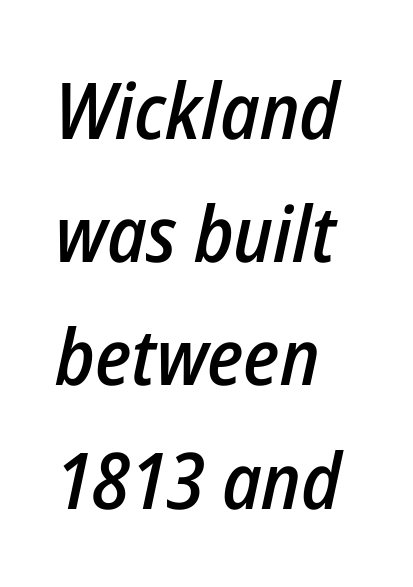
Q: Is the text bold? A: Semi-bold.
Q: Is the text italic (slanted)? A: Yes, it leans right by about 12 degrees.
Q: Is the text underlined? A: No.
Q: How is the paragraph aligned? A: Left-aligned.
Q: Is the spacing between letters normal or unusually wide? A: Normal.
Q: Is the spacing between lines tight, normal or loose? A: Normal.
Q: Width (condensed, normal, or wide)? A: Condensed.
Q: Stroke contrast? A: Low.
Q: x-height? A: Medium.
Q: Monospaced? A: No.
